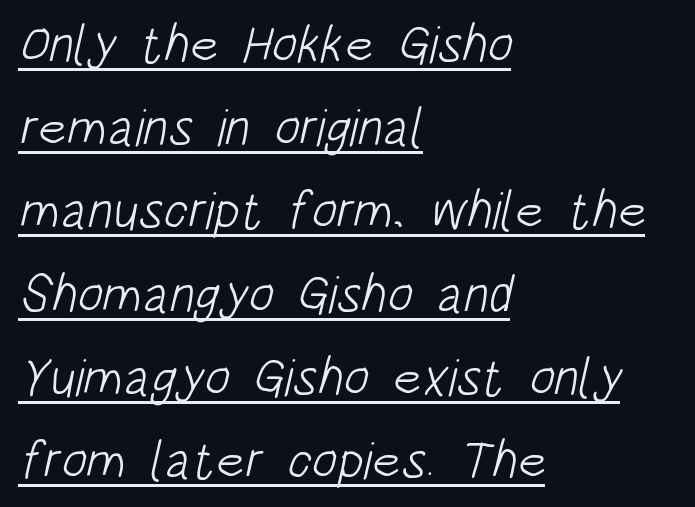
Q: Is the text bold? A: No.
Q: Is the typeface a serif or a sans-serif typeface? A: Sans-serif.
Q: Is the text underlined? A: Yes.
Q: How is the paragraph aligned? A: Left-aligned.
Q: Is the spacing between letters normal or unusually wide? A: Normal.
Q: Is the spacing between lines tight, normal or loose? A: Normal.
Q: Width (condensed, normal, or wide)? A: Condensed.
Q: Stroke contrast? A: Low.
Q: x-height? A: Large.
Q: Monospaced? A: No.
